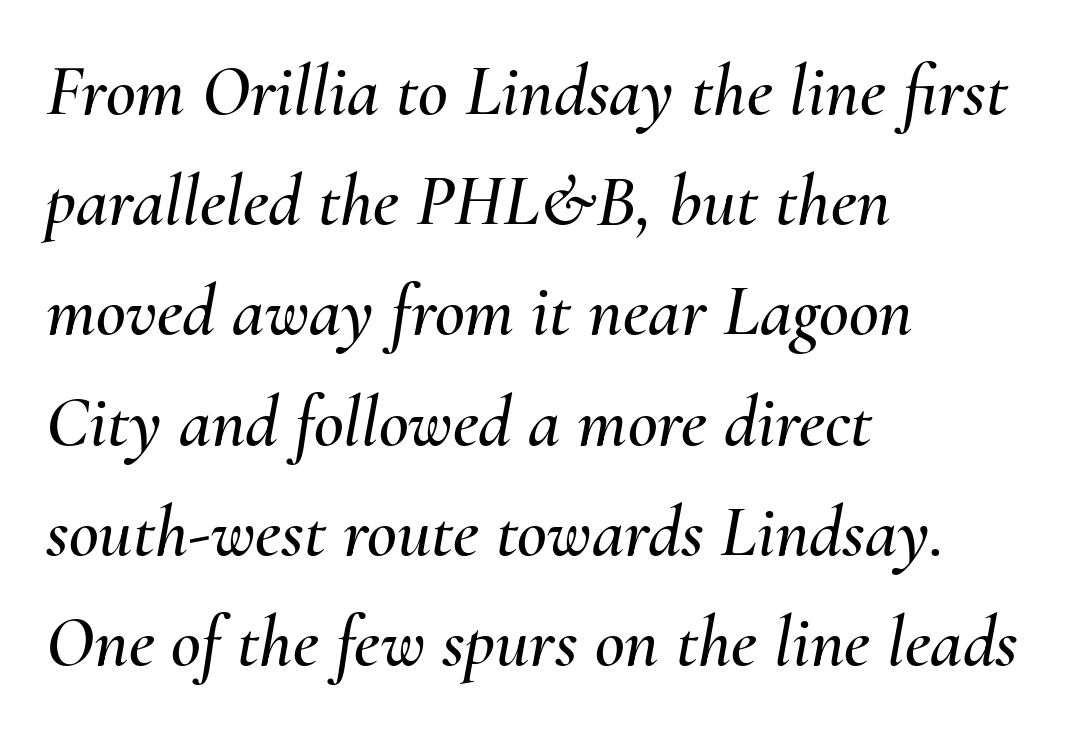
Q: Is the text italic (slanted)? A: Yes, it leans right by about 10 degrees.
Q: Is the text underlined? A: No.
Q: How is the paragraph aligned? A: Left-aligned.
Q: Is the spacing between letters normal or unusually wide? A: Normal.
Q: Is the spacing between lines tight, normal or loose? A: Normal.
Q: Width (condensed, normal, or wide)? A: Normal.
Q: Stroke contrast? A: Medium.
Q: x-height? A: Small.
Q: Monospaced? A: No.
